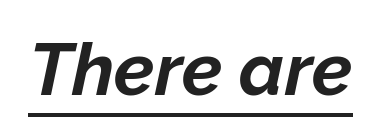
The image shows 73 px bold type, italic (leaning right); set normal letter spacing, underlined; low stroke contrast and a medium x-height.
